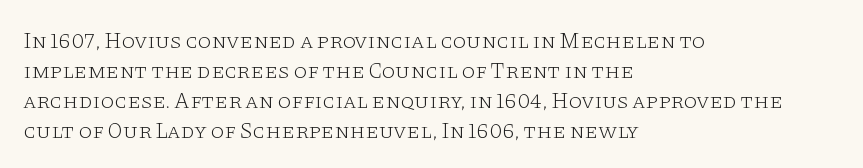
The image shows 22 px text type, upright; set left-aligned, normal line spacing (1.36x), normal letter spacing, not underlined.
